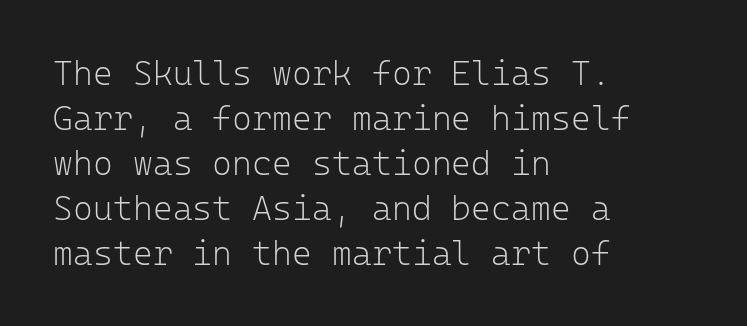
The image shows 34 px light sans-serif type, upright, monospaced; set left-aligned, normal line spacing (1.32x), normal letter spacing, not underlined; low stroke contrast and a medium x-height.
